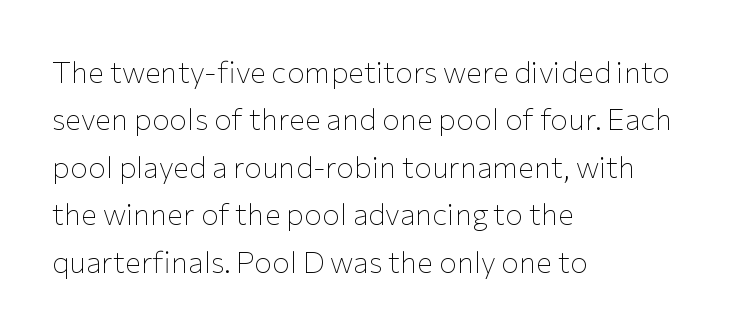
The leading is moderate, giving the passage an even texture. Does the lettering tilt? It doesn't — this is upright. Short and long lines alike share a common starting point at left. Spacing between characters is what you'd get straight out of the box. Only glyphs here, with clear space below each row. Looks like regular typesetting: each glyph gets only the width it needs.
